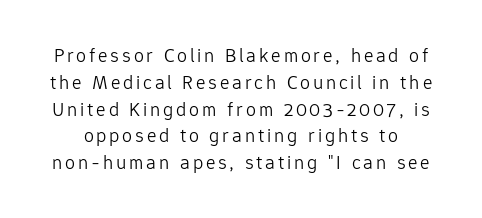
Underlining? Definitely not there. Regarding leading, the lines here are spaced in the standard way. Counters stay open thanks to moderate or lighter strokes. Is there any slant? The stems are plumb.
